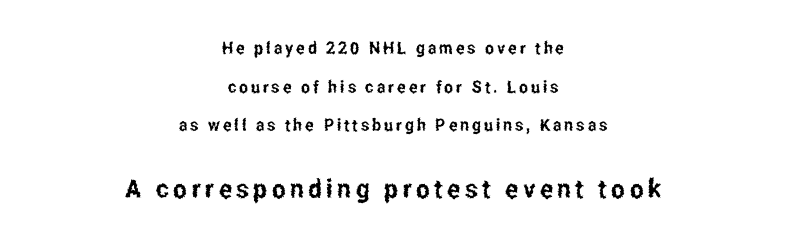
Q: Is the text italic (slanted)? A: No, it is upright.
Q: Is the text underlined? A: No.
Q: How is the paragraph aligned? A: Centered.
Q: Is the spacing between lines tight, normal or loose? A: Loose.
Q: Which block of text is set in a larger size, the first (top) or the second (bottom)? A: The second (bottom) one.
